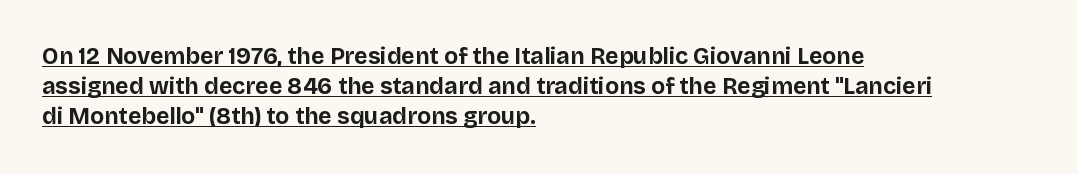
Q: Is the text bold? A: Yes.
Q: Is the text italic (slanted)? A: No, it is upright.
Q: Is the text underlined? A: Yes.
Q: How is the paragraph aligned? A: Left-aligned.
Q: Is the spacing between letters normal or unusually wide? A: Normal.
Q: Is the spacing between lines tight, normal or loose? A: Normal.
